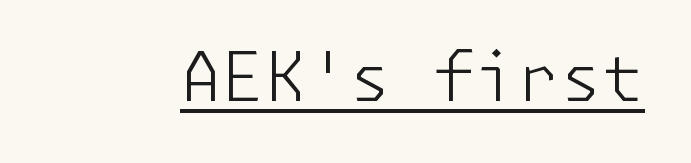
The image shows 68 px light sans-serif type, upright; set normal letter spacing, underlined; low stroke contrast and a medium x-height.
